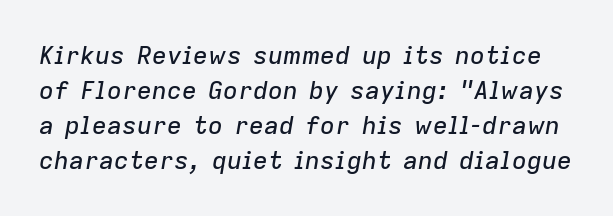
Q: Is the text italic (slanted)? A: Yes, it leans right by about 9 degrees.
Q: Is the text underlined? A: No.
Q: Is the spacing between letters normal or unusually wide? A: Normal.
Q: Is the spacing between lines tight, normal or loose? A: Normal.
